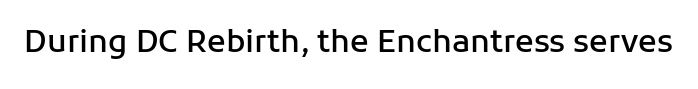
The image shows 31 px semibold sans-serif type, upright; set normal letter spacing, not underlined; low stroke contrast and a medium x-height.
